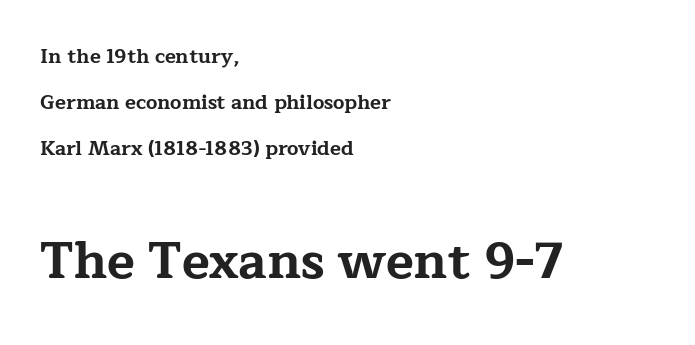
The image shows 51 px bold, wide serif type, upright; set left-aligned, loose line spacing (2.31x), normal letter spacing, not underlined; the second (bottom) block is 2.55x larger; low stroke contrast and a medium x-height.
